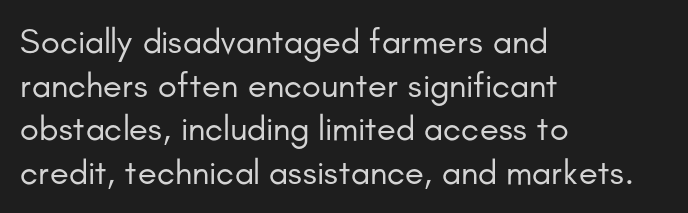
The image shows 35 px regular-weight sans-serif type, upright; set left-aligned, normal line spacing (1.25x), normal letter spacing, not underlined; low stroke contrast and a small x-height.
